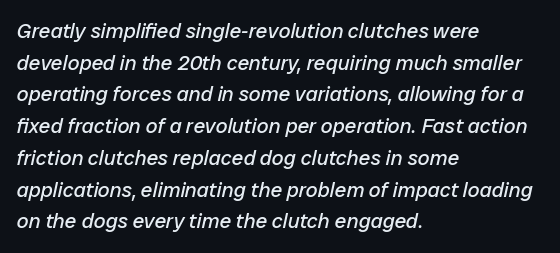
The image shows 21 px text type, italic (leaning right); set left-aligned, normal line spacing (1.51x), normal letter spacing, not underlined.
